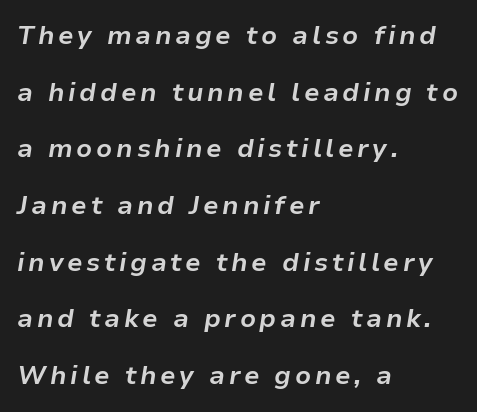
The image shows 26 px bold type, italic (leaning right); set left-aligned, loose line spacing (2.18x), not underlined.
